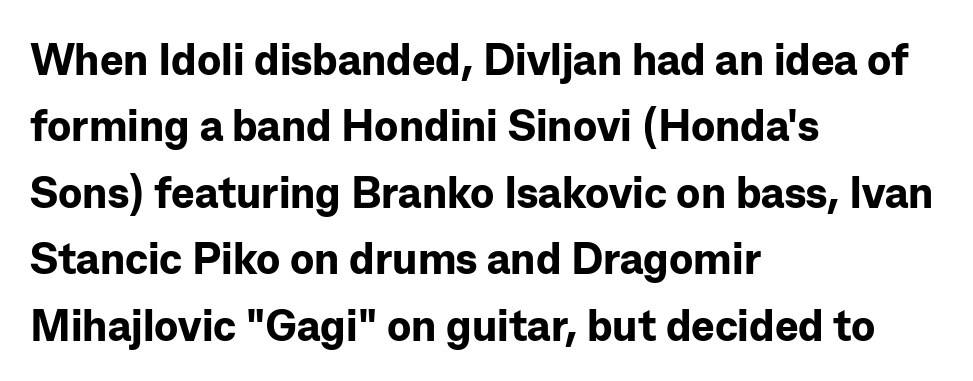
Q: Is the text bold? A: Yes.
Q: Is the text italic (slanted)? A: No, it is upright.
Q: Is the typeface a serif or a sans-serif typeface? A: Sans-serif.
Q: Is the text underlined? A: No.
Q: How is the paragraph aligned? A: Left-aligned.
Q: Is the spacing between letters normal or unusually wide? A: Normal.
Q: Is the spacing between lines tight, normal or loose? A: Normal.
Q: Width (condensed, normal, or wide)? A: Normal.
Q: Stroke contrast? A: Low.
Q: x-height? A: Medium.
Q: Monospaced? A: No.
